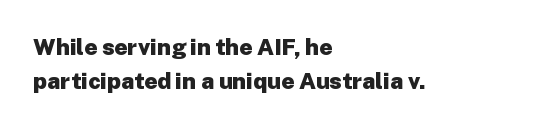
Q: Is the text bold? A: Yes.
Q: Is the text italic (slanted)? A: No, it is upright.
Q: Is the text underlined? A: No.
Q: How is the paragraph aligned? A: Left-aligned.
Q: Is the spacing between letters normal or unusually wide? A: Normal.
Q: Is the spacing between lines tight, normal or loose? A: Normal.
